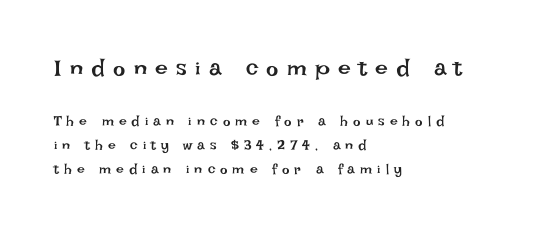
Q: Is the text bold? A: No.
Q: Is the text italic (slanted)? A: No, it is upright.
Q: Is the text underlined? A: No.
Q: How is the paragraph aligned? A: Left-aligned.
Q: Is the spacing between letters normal or unusually wide? A: Unusually wide.
Q: Which block of text is set in a larger size, the first (top) or the second (bottom)? A: The first (top) one.
